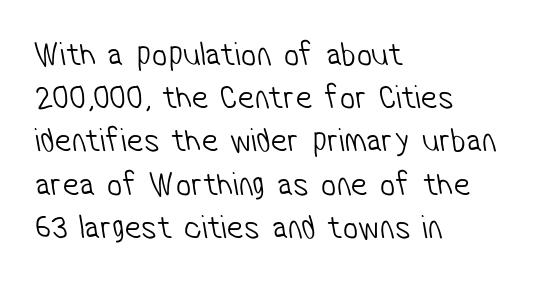
{"serif": "no", "bold": "no", "weight": "light", "width": "condensed", "stroke_contrast": "low", "x_height": "medium", "monospaced": "no", "underline": "no", "align": "left", "line_spacing": "normal", "line_spacing_ratio": 1.27, "letter_spacing": "normal", "letter_spacing_em": 0.0, "glyph_px": 34}
